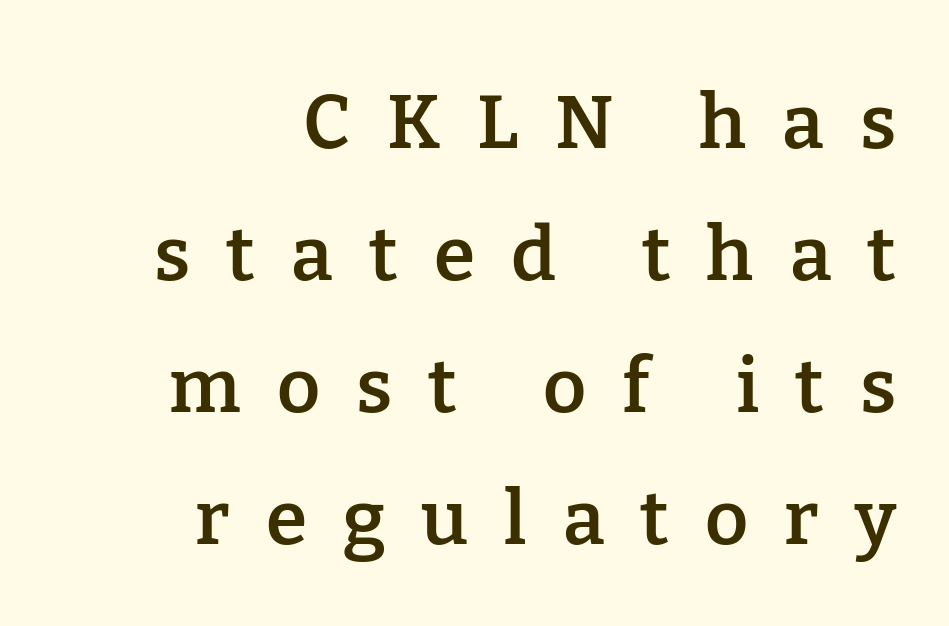
Q: Is the text bold? A: Semi-bold.
Q: Is the text italic (slanted)? A: No, it is upright.
Q: Is the typeface a serif or a sans-serif typeface? A: Serif.
Q: Is the text underlined? A: No.
Q: How is the paragraph aligned? A: Right-aligned.
Q: Is the spacing between letters normal or unusually wide? A: Unusually wide.
Q: Width (condensed, normal, or wide)? A: Normal.
Q: Stroke contrast? A: Low.
Q: x-height? A: Medium.
Q: Monospaced? A: No.
